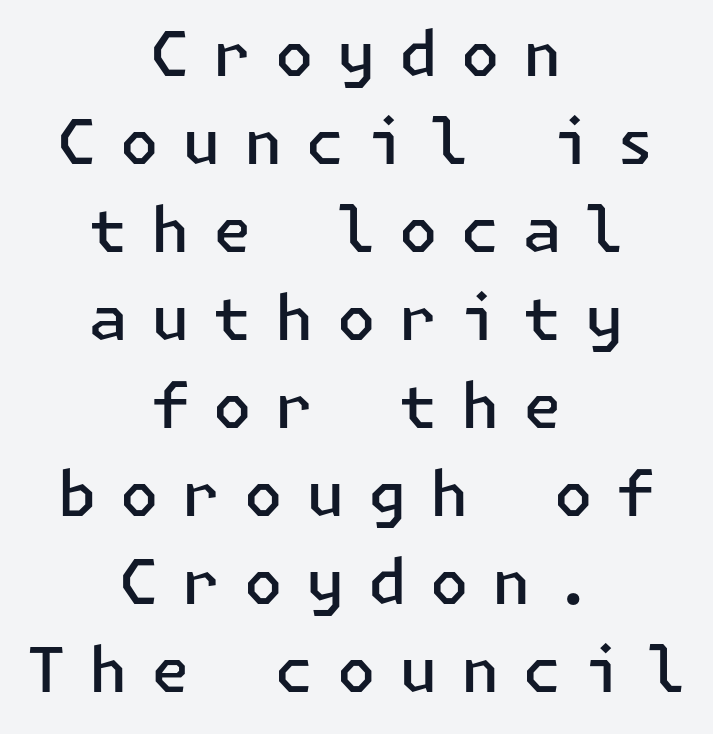
The foot of each line stays bare and open. This block has exactly the height ordinary leading produces. How heavy is the stroke? Medium-heavy — a semibold, shy of bold. The specimen reads as upright at a glance. The rendering positions every line midway between the sides. Each word looks stretched out because of the extra space between its letters.
